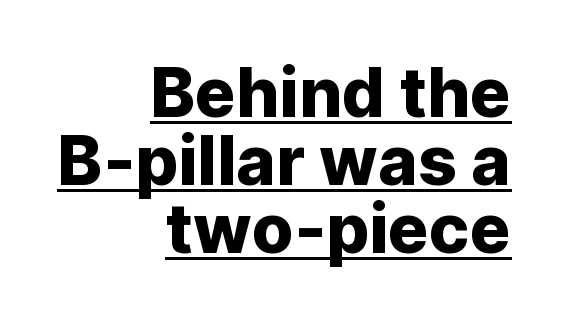
Q: Is the text italic (slanted)? A: No, it is upright.
Q: Is the typeface a serif or a sans-serif typeface? A: Sans-serif.
Q: Is the text underlined? A: Yes.
Q: How is the paragraph aligned? A: Right-aligned.
Q: Is the spacing between letters normal or unusually wide? A: Normal.
Q: Is the spacing between lines tight, normal or loose? A: Tight.
Q: Width (condensed, normal, or wide)? A: Normal.
Q: Stroke contrast? A: Low.
Q: x-height? A: Medium.
Q: Monospaced? A: No.
